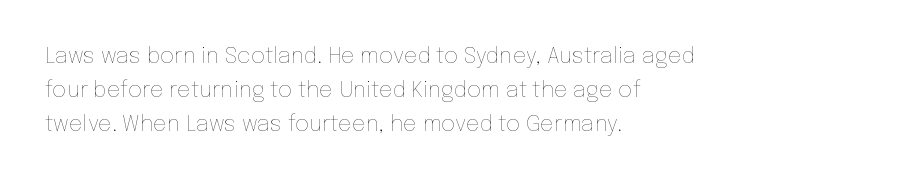
Q: Is the text bold? A: No.
Q: Is the text italic (slanted)? A: No, it is upright.
Q: Is the text underlined? A: No.
Q: How is the paragraph aligned? A: Left-aligned.
Q: Is the spacing between letters normal or unusually wide? A: Normal.
Q: Is the spacing between lines tight, normal or loose? A: Normal.
